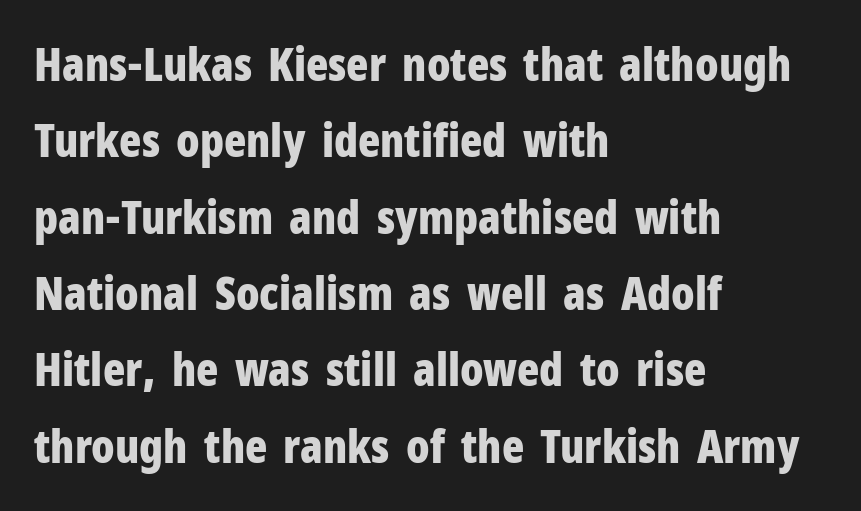
Q: Is the text bold? A: Yes.
Q: Is the text italic (slanted)? A: No, it is upright.
Q: Is the typeface a serif or a sans-serif typeface? A: Sans-serif.
Q: Is the text underlined? A: No.
Q: How is the paragraph aligned? A: Left-aligned.
Q: Is the spacing between letters normal or unusually wide? A: Normal.
Q: Is the spacing between lines tight, normal or loose? A: Normal.
Q: Width (condensed, normal, or wide)? A: Condensed.
Q: Stroke contrast? A: Low.
Q: x-height? A: Medium.
Q: Monospaced? A: No.
